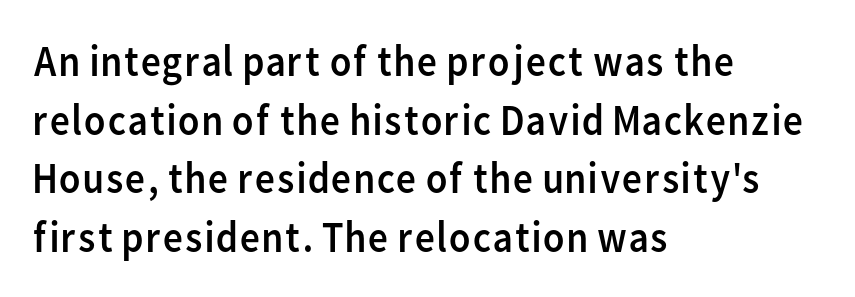
The image shows 44 px regular-weight sans-serif type, upright; set left-aligned, normal line spacing (1.33x), normal letter spacing, not underlined; low stroke contrast and a medium x-height.
